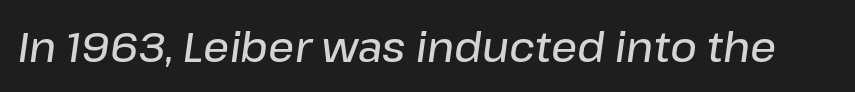
Q: Is the text bold? A: Semi-bold.
Q: Is the text italic (slanted)? A: Yes, it leans right by about 8 degrees.
Q: Is the text underlined? A: No.
Q: Is the spacing between letters normal or unusually wide? A: Normal.
Q: Width (condensed, normal, or wide)? A: Normal.
Q: Stroke contrast? A: Low.
Q: x-height? A: Medium.
Q: Monospaced? A: No.
